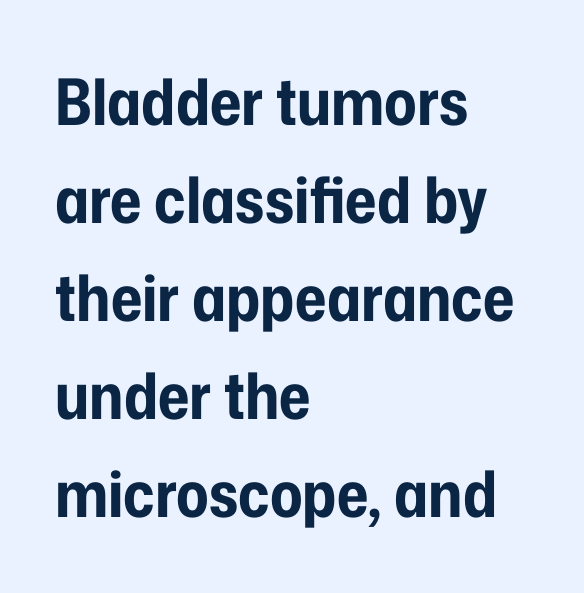
Thick stems and heavy bowls — unmistakably bold. Tracking value appears to be zero — textbook default spacing. Quick note: interline space is typical. Observe the absence of serifs on each vertical stroke in this sample. Glance below the letters and you will spot only blank space. Horizontal alignment here is leftward, the default for most running prose.
